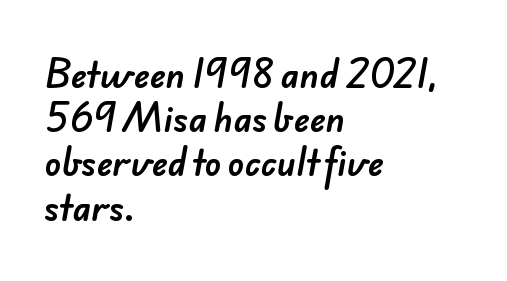
{"serif": "no", "width": "normal", "stroke_contrast": "low", "x_height": "small", "monospaced": "no", "underline": "no", "align": "left", "line_spacing": "normal", "line_spacing_ratio": 1.3, "letter_spacing": "normal", "letter_spacing_em": 0.0, "glyph_px": 34}
